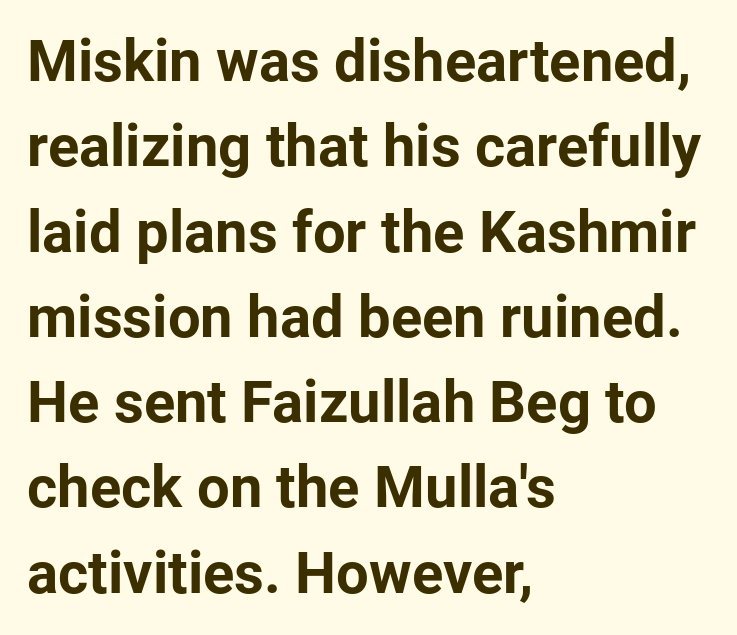
The rendering uses a moderate line-height, typical for paragraphs. One-word summary of the alignment: left. Is there any slant? The stems are plumb. The text was rendered using a sans face with plain stroke endings.
